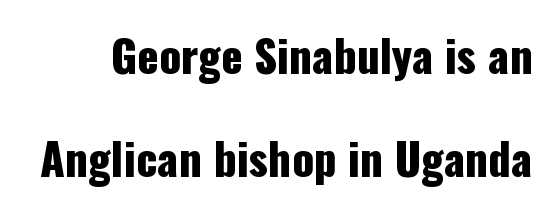
The letters stand straight up with perfectly vertical stems. The gap between lines stays unmarked. Regarding leading, the lines here are spaced well apart. Nope, no serifs anywhere on these letters. The type is set solid horizontally, with unmodified tracking.
